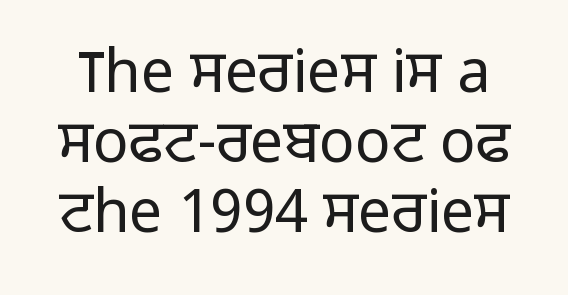
{"serif": "no", "italic": "no", "bold": "no", "weight": "light", "width": "normal", "stroke_contrast": "low", "x_height": "medium", "monospaced": "no", "underline": "no", "line_spacing_ratio": 1.19, "letter_spacing": "normal", "letter_spacing_em": 0.0, "glyph_px": 59}
